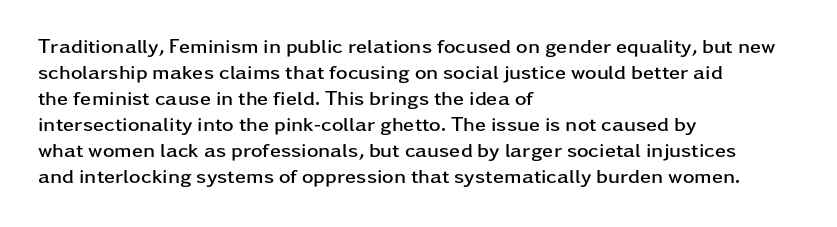
{"italic": "no", "bold": "yes", "underline": "no", "align": "left", "line_spacing": "normal", "line_spacing_ratio": 1.3, "letter_spacing": "normal", "letter_spacing_em": 0.0, "glyph_px": 20}
